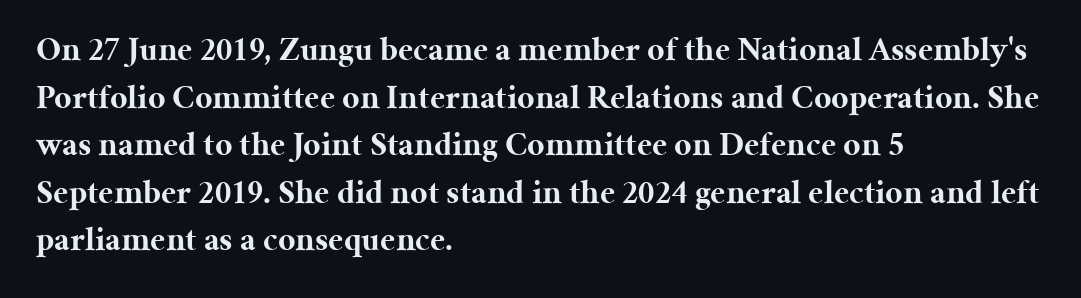
{"serif": "yes", "italic": "no", "bold": "yes", "weight": "bold", "width": "normal", "stroke_contrast": "medium", "x_height": "medium", "monospaced": "no", "underline": "no", "align": "left", "line_spacing": "normal", "line_spacing_ratio": 1.4, "letter_spacing": "normal", "letter_spacing_em": 0.0, "glyph_px": 34}
